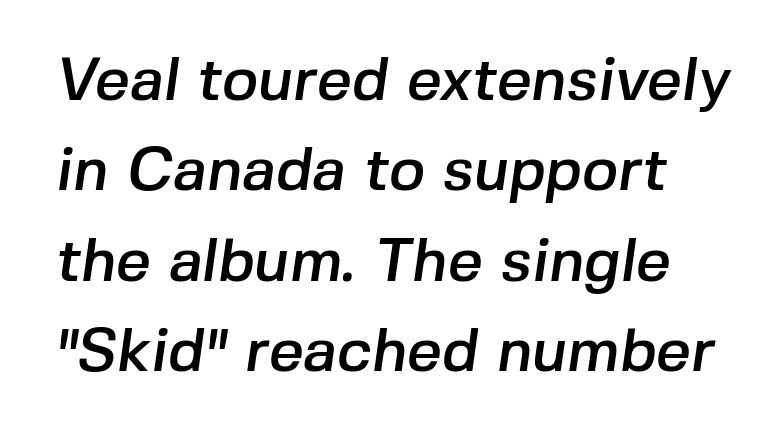
Q: Is the typeface a serif or a sans-serif typeface? A: Sans-serif.
Q: Is the text underlined? A: No.
Q: Is the spacing between letters normal or unusually wide? A: Normal.
Q: Is the spacing between lines tight, normal or loose? A: Normal.
Q: Width (condensed, normal, or wide)? A: Normal.
Q: Stroke contrast? A: Low.
Q: x-height? A: Medium.
Q: Monospaced? A: No.
